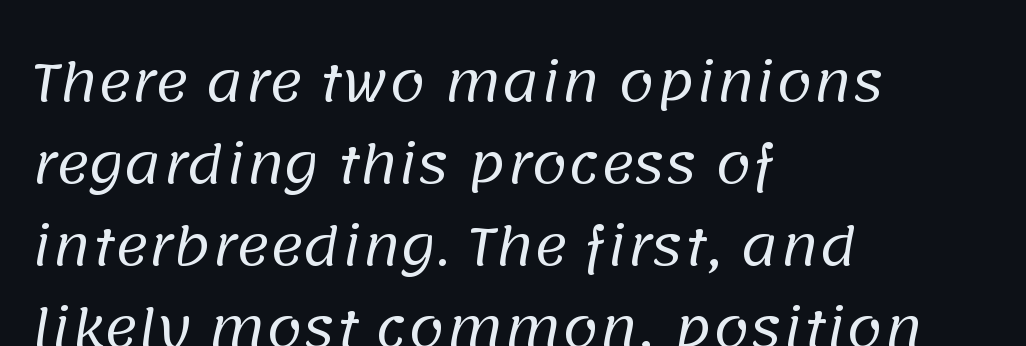
{"serif": "no", "bold": "no", "weight": "regular", "width": "normal", "stroke_contrast": "low", "x_height": "large", "monospaced": "no", "underline": "no", "align": "left", "line_spacing": "normal", "line_spacing_ratio": 1.58, "letter_spacing": "normal", "letter_spacing_em": 0.0, "glyph_px": 52}
